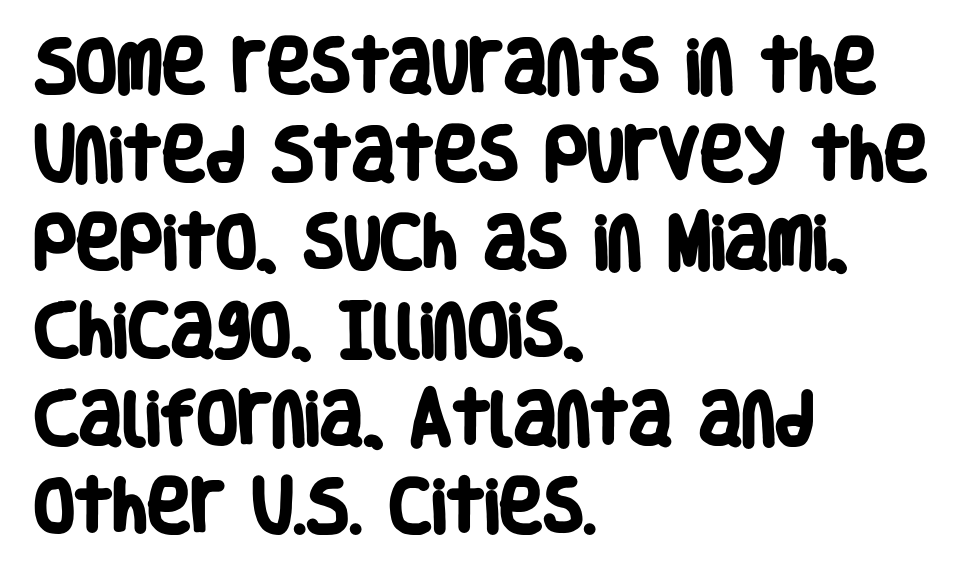
The image shows 59 px heavy, condensed sans-serif type; set left-aligned, normal line spacing (1.49x), normal letter spacing, not underlined; low stroke contrast and a large x-height.
